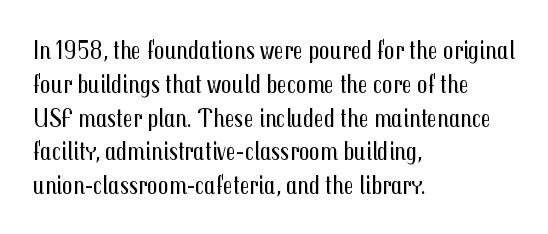
{"italic": "no", "bold": "no", "underline": "no", "align": "left", "line_spacing": "normal", "line_spacing_ratio": 1.3, "letter_spacing": "normal", "letter_spacing_em": 0.0, "glyph_px": 26}
